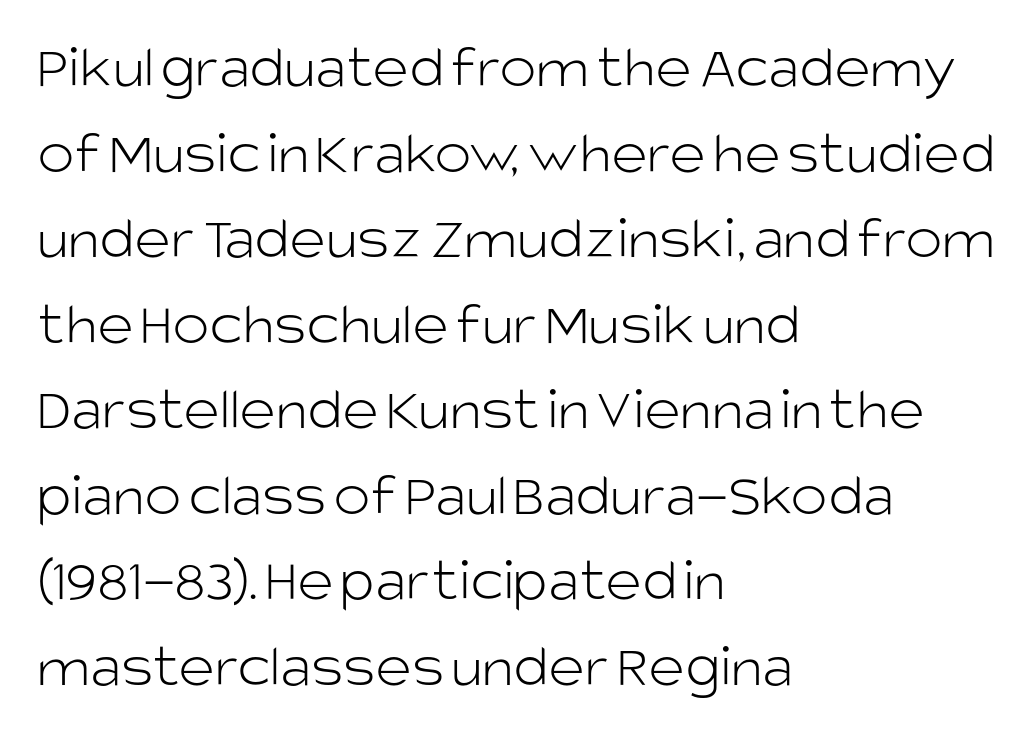
Q: Is the text bold? A: No.
Q: Is the text italic (slanted)? A: No, it is upright.
Q: Is the typeface a serif or a sans-serif typeface? A: Sans-serif.
Q: Is the text underlined? A: No.
Q: How is the paragraph aligned? A: Left-aligned.
Q: Is the spacing between letters normal or unusually wide? A: Normal.
Q: Is the spacing between lines tight, normal or loose? A: Normal.
Q: Width (condensed, normal, or wide)? A: Normal.
Q: Stroke contrast? A: Low.
Q: x-height? A: Large.
Q: Monospaced? A: No.
